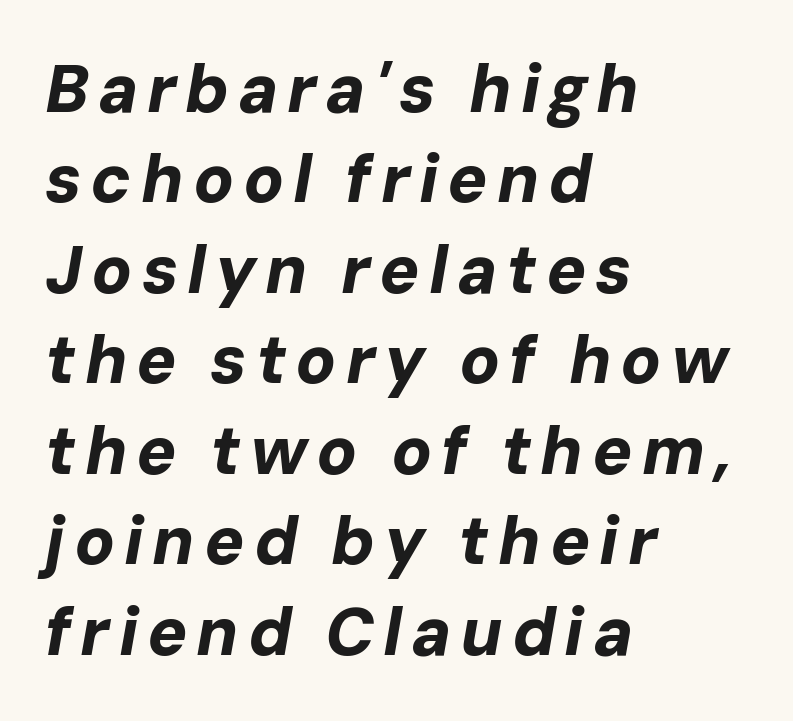
The image shows 67 px bold type, italic (leaning right); set left-aligned, normal line spacing (1.35x), not underlined; low stroke contrast and a medium x-height.
